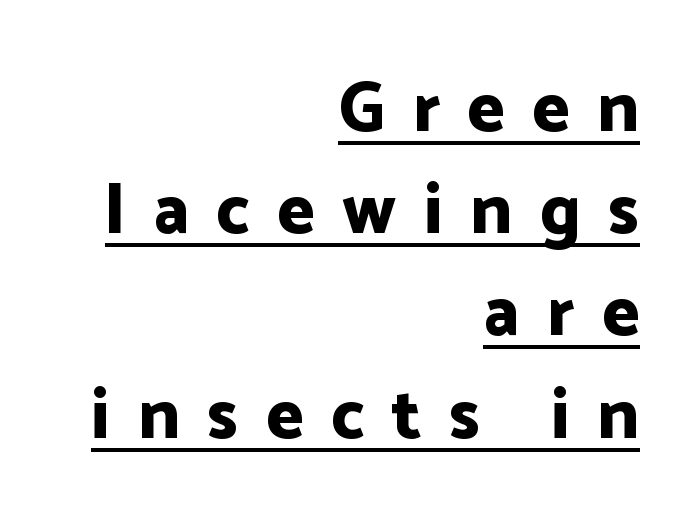
Q: Is the text bold? A: Yes.
Q: Is the text italic (slanted)? A: No, it is upright.
Q: Is the typeface a serif or a sans-serif typeface? A: Sans-serif.
Q: Is the text underlined? A: Yes.
Q: How is the paragraph aligned? A: Right-aligned.
Q: Is the spacing between letters normal or unusually wide? A: Unusually wide.
Q: Is the spacing between lines tight, normal or loose? A: Normal.
Q: Width (condensed, normal, or wide)? A: Normal.
Q: Stroke contrast? A: Low.
Q: x-height? A: Medium.
Q: Monospaced? A: No.
